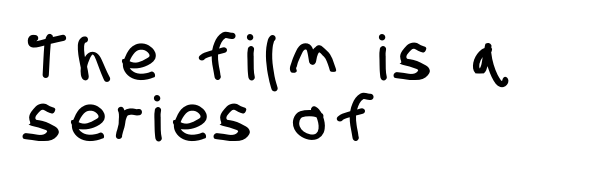
The image shows 62 px condensed sans-serif type; set left-aligned, tight line spacing (0.98x), not underlined; low stroke contrast and a large x-height.
